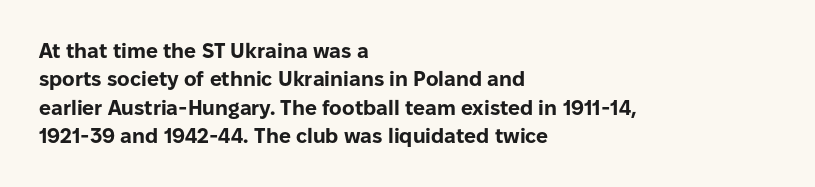
The image shows 21 px bold type, upright; set left-aligned, normal line spacing (1.35x), normal letter spacing, not underlined.
